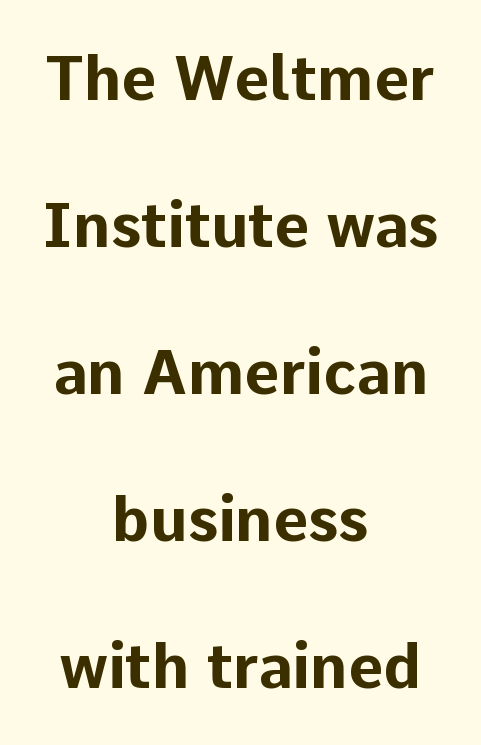
Q: Is the text bold? A: Yes.
Q: Is the text italic (slanted)? A: No, it is upright.
Q: Is the typeface a serif or a sans-serif typeface? A: Sans-serif.
Q: Is the text underlined? A: No.
Q: How is the paragraph aligned? A: Centered.
Q: Is the spacing between letters normal or unusually wide? A: Normal.
Q: Is the spacing between lines tight, normal or loose? A: Loose.
Q: Width (condensed, normal, or wide)? A: Normal.
Q: Stroke contrast? A: Low.
Q: x-height? A: Medium.
Q: Monospaced? A: No.
